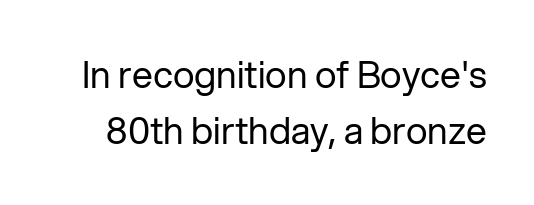
Q: Is the text bold? A: No.
Q: Is the text italic (slanted)? A: No, it is upright.
Q: Is the typeface a serif or a sans-serif typeface? A: Sans-serif.
Q: Is the text underlined? A: No.
Q: Is the spacing between letters normal or unusually wide? A: Normal.
Q: Is the spacing between lines tight, normal or loose? A: Normal.
Q: Width (condensed, normal, or wide)? A: Normal.
Q: Stroke contrast? A: Low.
Q: x-height? A: Medium.
Q: Monospaced? A: No.
